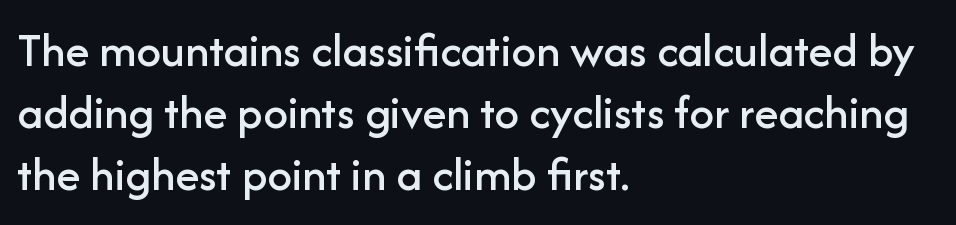
Q: Is the text italic (slanted)? A: No, it is upright.
Q: Is the typeface a serif or a sans-serif typeface? A: Sans-serif.
Q: Is the text underlined? A: No.
Q: How is the paragraph aligned? A: Left-aligned.
Q: Is the spacing between letters normal or unusually wide? A: Normal.
Q: Is the spacing between lines tight, normal or loose? A: Normal.
Q: Width (condensed, normal, or wide)? A: Normal.
Q: Stroke contrast? A: Low.
Q: x-height? A: Medium.
Q: Monospaced? A: No.
